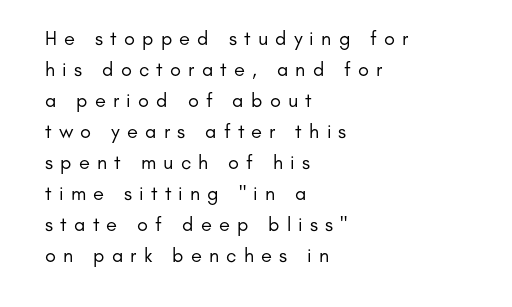
The specimen reads as upright at a glance. Vertical stems look standard width or narrower in stroke. Line starts are locked; line ends wander. Honestly, the row spacing looks completely unremarkable.
